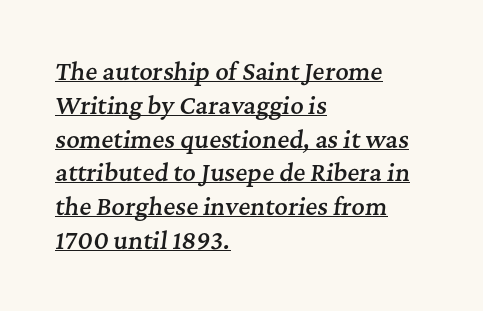
The designer left line spacing at the default. If you drew a line through each stem, it would be angled. These lines stack with their left ends in a neat column. A typesetter would call this zero additional tracking.
